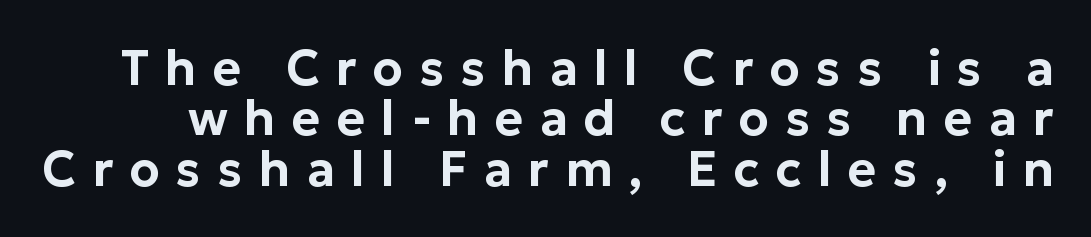
This rendering widens character spacing well past its baseline value. The leading is snug, giving the passage a crowded texture. Here the designer chose a conventional face with non-uniform glyph widths. Typographically, this falls in the sans-serif category.
